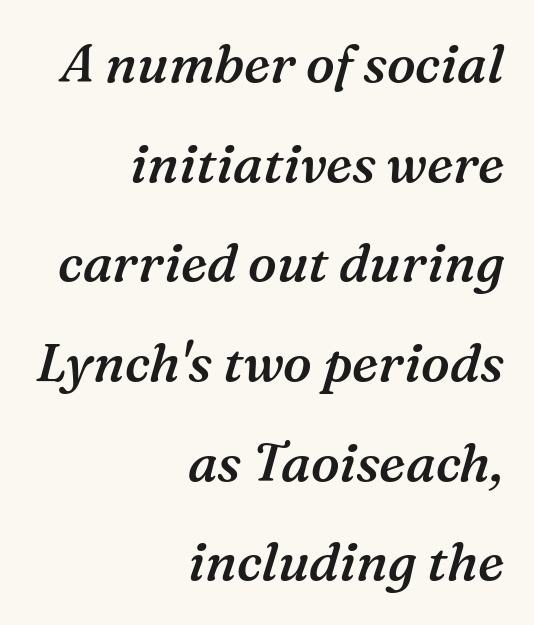
{"serif": "yes", "italic": "yes", "lean": "right", "slant_degrees": 16, "bold": "semi", "weight": "semibold", "width": "normal", "stroke_contrast": "medium", "x_height": "medium", "monospaced": "no", "underline": "no", "align": "right", "line_spacing_ratio": 1.88, "letter_spacing": "normal", "letter_spacing_em": 0.0, "glyph_px": 53}
